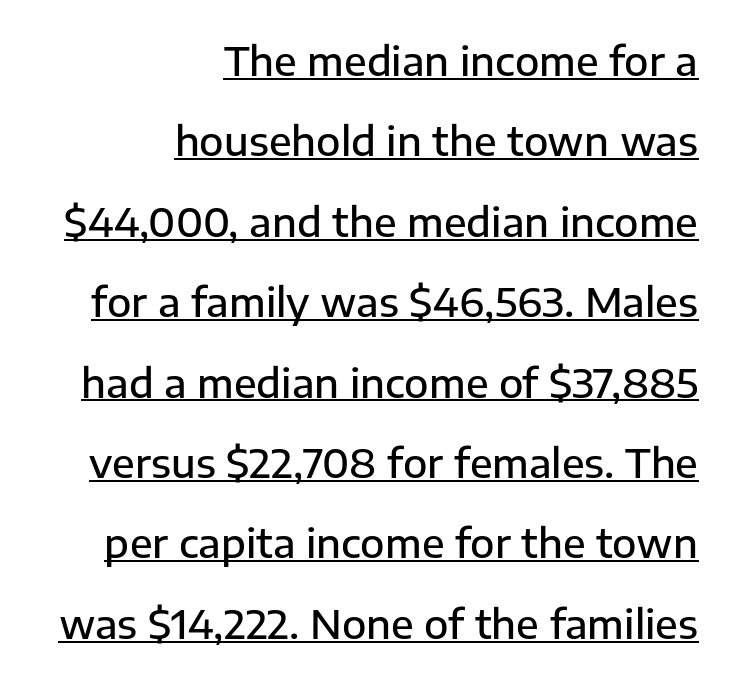
The image shows 40 px semibold sans-serif type, upright; set right-aligned, loose line spacing (2.01x), normal letter spacing, underlined; low stroke contrast and a medium x-height.
